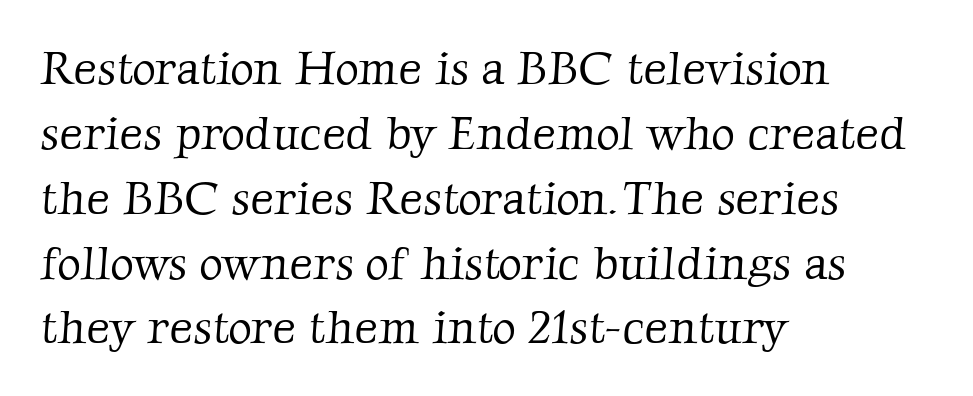
Clear beneath every line of the passage. Little horizontal feet cap the strokes, marking this as serif type. Casual observation: everything's shoved over to the left. Tracking value appears to be zero — textbook default spacing. Honestly, the row spacing looks completely unremarkable.
